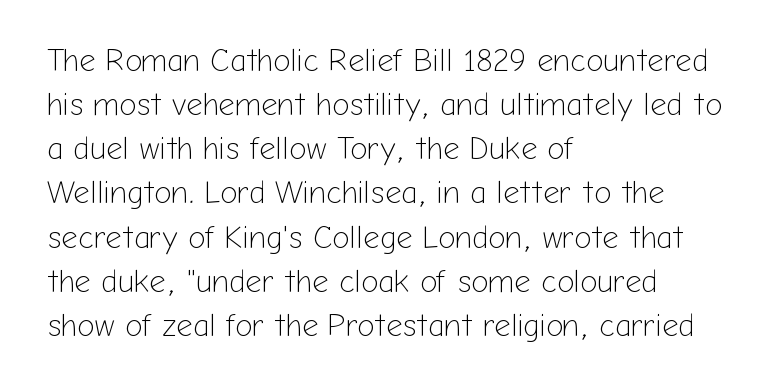
The image shows 32 px light sans-serif type, upright; set left-aligned, normal line spacing (1.38x), normal letter spacing, not underlined; low stroke contrast and a medium x-height.
